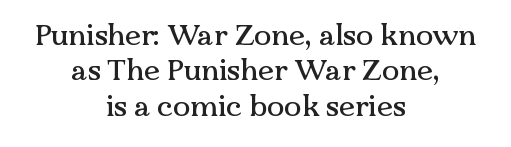
{"serif": "yes", "italic": "no", "width": "normal", "stroke_contrast": "medium", "x_height": "medium", "monospaced": "no", "underline": "no", "align": "center", "line_spacing_ratio": 1.22, "letter_spacing": "normal", "letter_spacing_em": 0.0, "glyph_px": 29}
